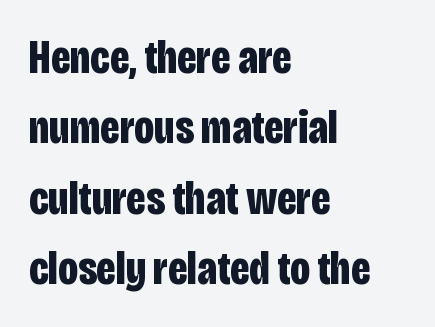
The image shows 47 px bold, condensed sans-serif type, upright; set left-aligned, normal line spacing (1.5x), normal letter spacing, not underlined; low stroke contrast and a large x-height.
